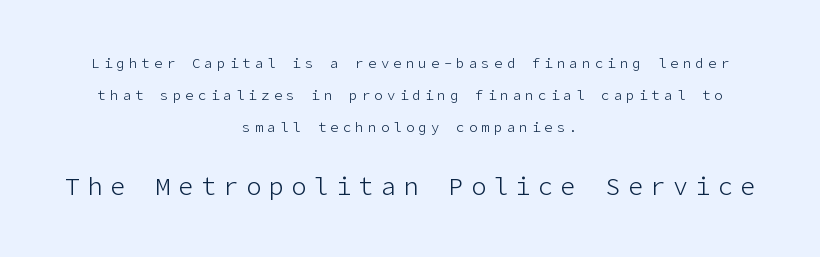
Look at the tracking — it's clearly loosened, letters drifting apart. The letters in the lower block stand taller than those in the block above. A light-to-regular cut is what we see here. Ascenders rise straight up at ninety degrees. Horizontal bands of white between lines are thick stripes. Lines of text with bare space underneath.
